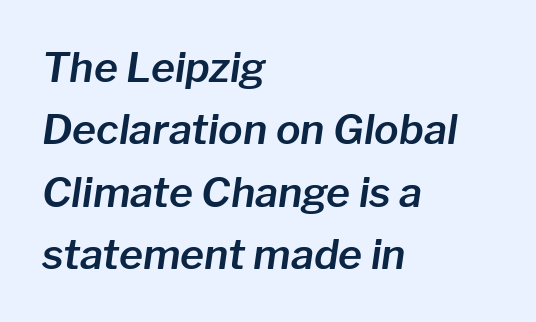
Honestly, the letter spacing is just normal — you wouldn't notice it. The rendering anchors every line to the left-hand side. The lines sit at an ordinary, default distance from one another. When letters slant like this, we call the style italic. No word sits above an underline.
